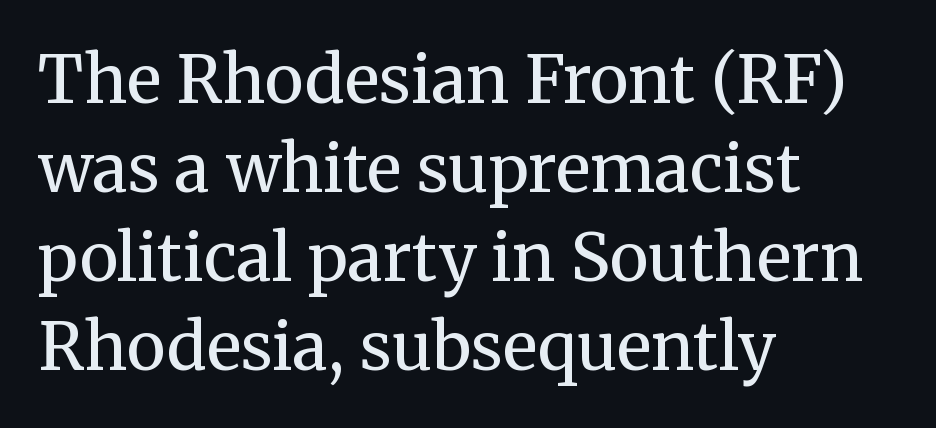
Q: Is the text bold? A: No.
Q: Is the text italic (slanted)? A: No, it is upright.
Q: Is the typeface a serif or a sans-serif typeface? A: Serif.
Q: Is the text underlined? A: No.
Q: How is the paragraph aligned? A: Left-aligned.
Q: Is the spacing between letters normal or unusually wide? A: Normal.
Q: Is the spacing between lines tight, normal or loose? A: Normal.
Q: Width (condensed, normal, or wide)? A: Normal.
Q: Stroke contrast? A: Medium.
Q: x-height? A: Medium.
Q: Monospaced? A: No.
